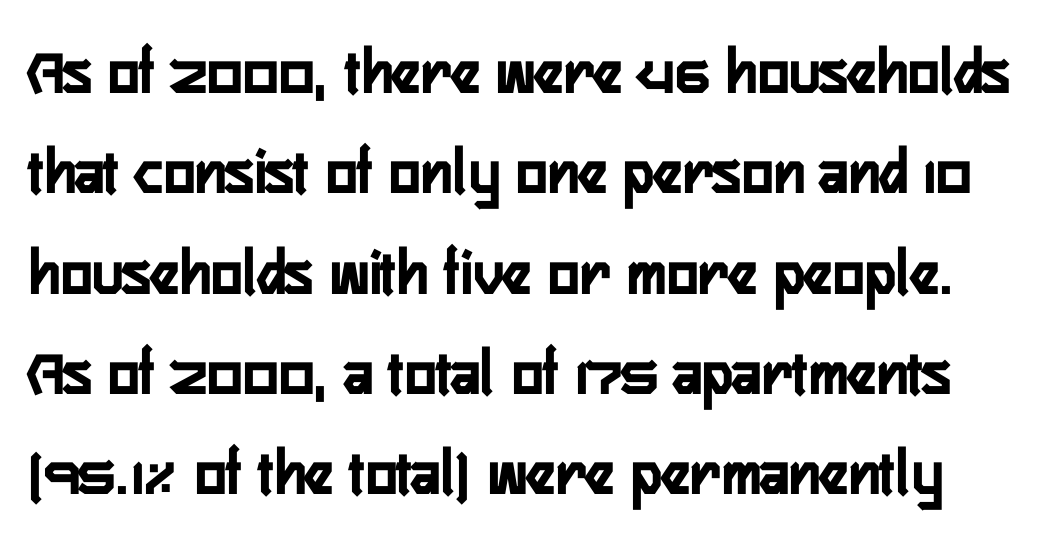
Q: Is the text bold? A: Yes.
Q: Is the text italic (slanted)? A: No, it is upright.
Q: Is the typeface a serif or a sans-serif typeface? A: Sans-serif.
Q: Is the text underlined? A: No.
Q: Is the spacing between letters normal or unusually wide? A: Normal.
Q: Is the spacing between lines tight, normal or loose? A: Normal.
Q: Width (condensed, normal, or wide)? A: Condensed.
Q: Stroke contrast? A: Low.
Q: x-height? A: Medium.
Q: Monospaced? A: No.
